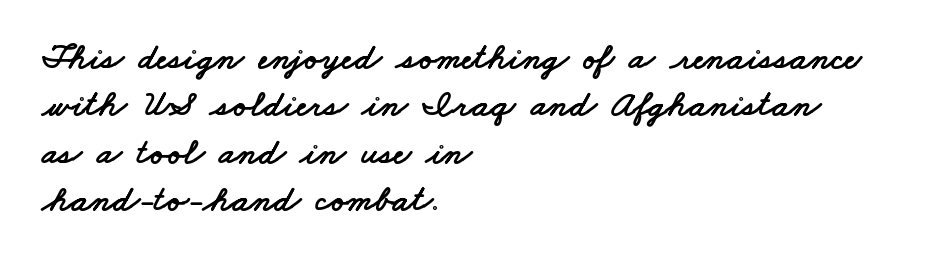
The image shows 37 px wide sans-serif type; set left-aligned, normal line spacing (1.28x), normal letter spacing, not underlined; low stroke contrast and a small x-height.
